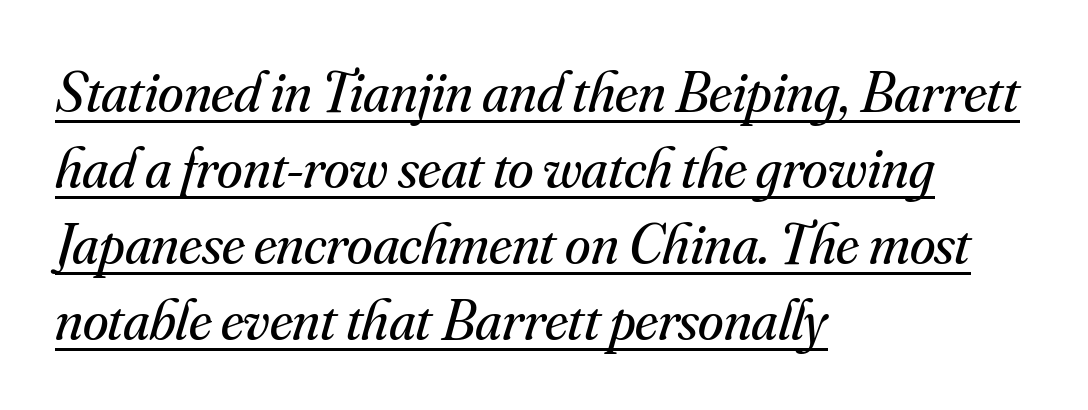
{"serif": "yes", "italic": "yes", "lean": "right", "slant_degrees": 16, "bold": "no", "weight": "regular", "width": "normal", "stroke_contrast": "medium", "x_height": "small", "monospaced": "no", "underline": "yes", "align": "left", "line_spacing": "normal", "line_spacing_ratio": 1.31, "letter_spacing": "normal", "letter_spacing_em": 0.0, "glyph_px": 58}
